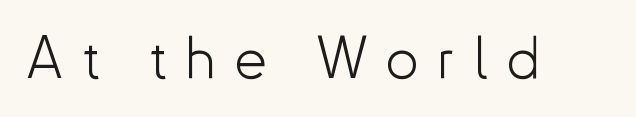
Quick note: not italic, upright. You could not count columns in this text — the font is proportionally spaced. Underlining? Definitely not there. I'd call this a sans setting — the letters go barefoot. Each word looks stretched out because of the extra space between its letters. Ink coverage per letter is moderate at most.
